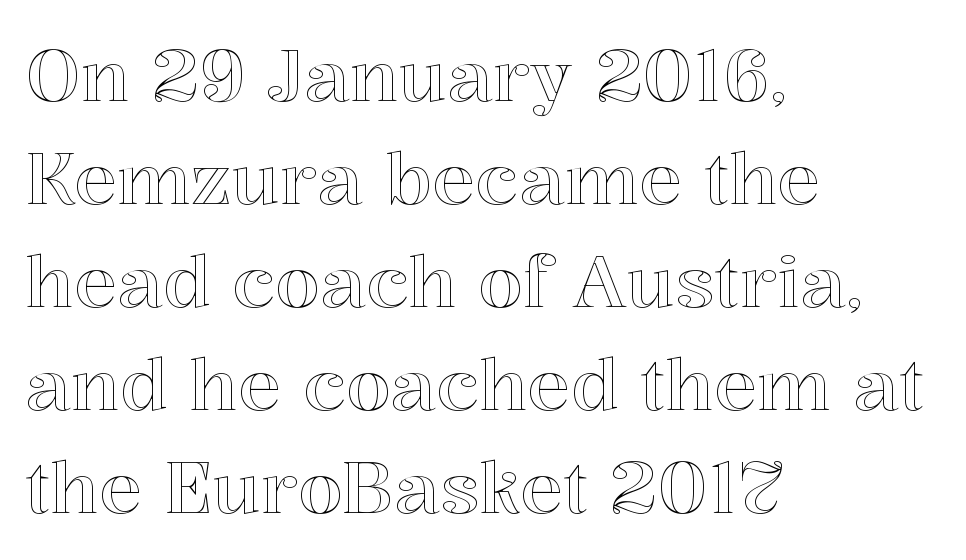
One-word summary of the alignment: left. Tracking value appears to be zero — textbook default spacing. Notice how the stems are strictly vertical — no italics here. The vertical gap from one line to the next is medium.
